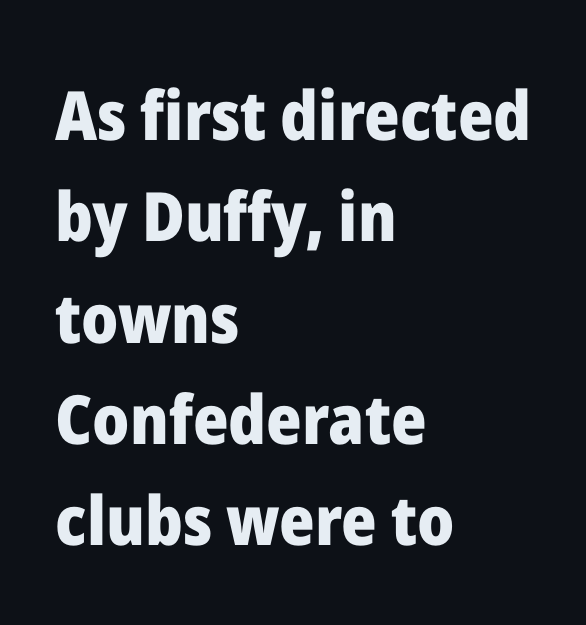
Q: Is the text bold? A: Yes.
Q: Is the text italic (slanted)? A: No, it is upright.
Q: Is the typeface a serif or a sans-serif typeface? A: Sans-serif.
Q: Is the text underlined? A: No.
Q: How is the paragraph aligned? A: Left-aligned.
Q: Is the spacing between letters normal or unusually wide? A: Normal.
Q: Is the spacing between lines tight, normal or loose? A: Normal.
Q: Width (condensed, normal, or wide)? A: Normal.
Q: Stroke contrast? A: Low.
Q: x-height? A: Medium.
Q: Monospaced? A: No.
